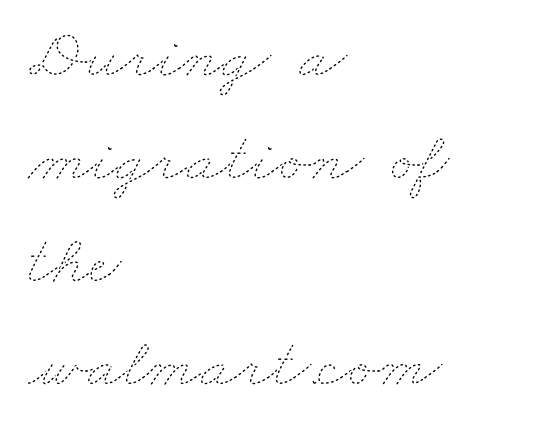
Clear beneath every line of the passage. Is the letter spacing exaggerated? No — it looks like the ordinary default. Weight class: somewhere from thin through regular. Horizontally, the lines are justified to the leading edge only. The passage shown stacks its lines at a standard gap.
